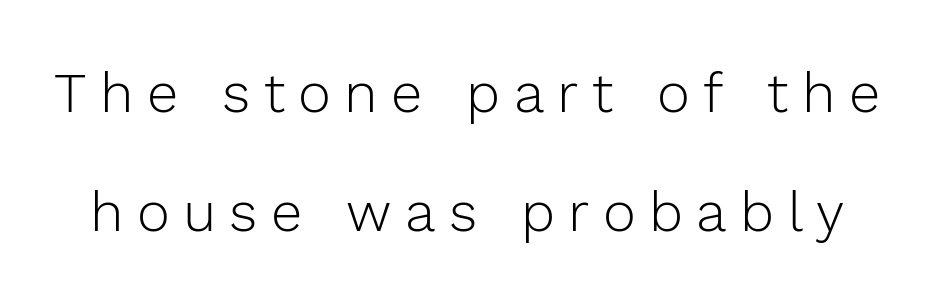
The space between consecutive lines is lavish. Is the letter spacing exaggerated? Yes — the characters are pushed far apart. Every stem runs plumb, perpendicular to the baseline. Is this a fixed-width face? No — the glyphs have proportional, varying widths.
